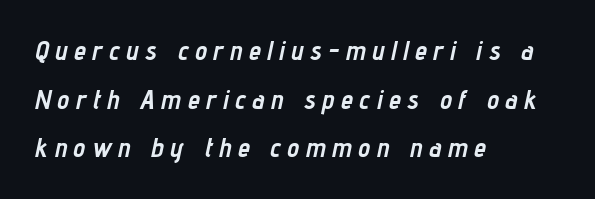
The image shows 27 px bold type, italic (leaning right); set left-aligned, line spacing 1.8x, unusually wide letter spacing (+0.25 em), not underlined.
